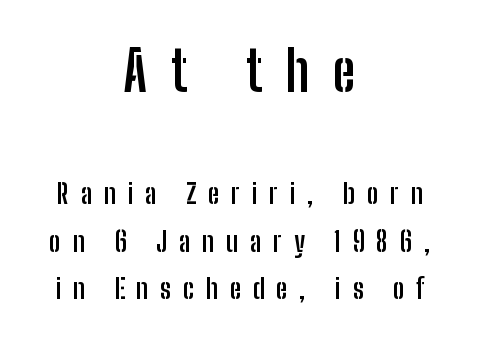
The image shows 56 px semibold, condensed sans-serif type, upright; set centered, normal line spacing (1.7x), unusually wide letter spacing (+0.42 em), not underlined; the first (top) block is 2.0x larger; low stroke contrast and a medium x-height.
